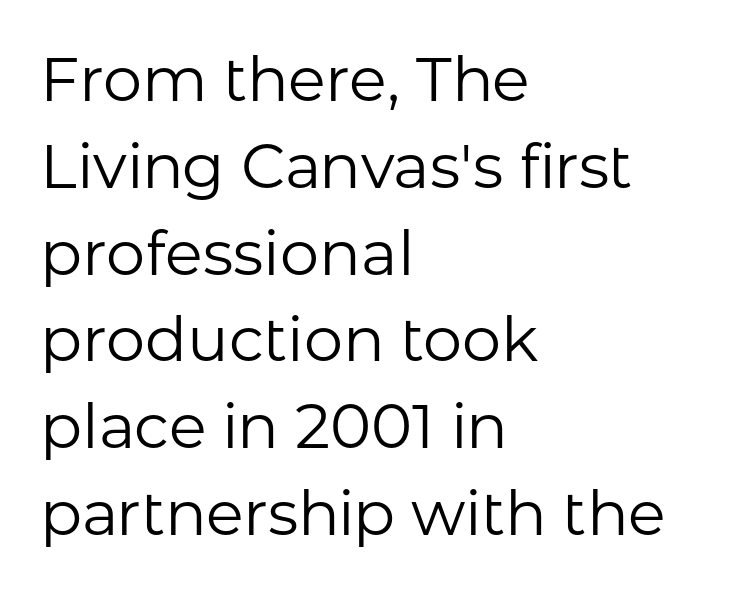
{"serif": "no", "italic": "no", "bold": "no", "weight": "regular", "width": "normal", "stroke_contrast": "low", "x_height": "medium", "monospaced": "no", "underline": "no", "align": "left", "line_spacing": "normal", "line_spacing_ratio": 1.4, "letter_spacing": "normal", "letter_spacing_em": 0.0, "glyph_px": 62}
